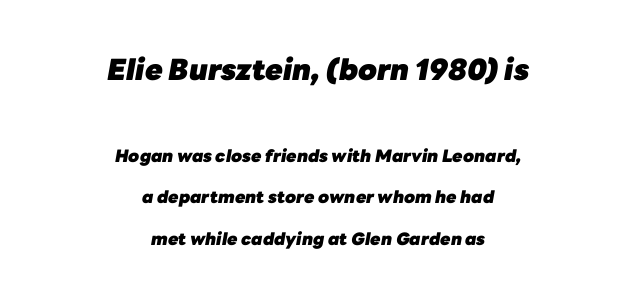
{"italic": "yes", "lean": "right", "slant_degrees": 10, "bold": "yes", "weight": "heavy", "width": "normal", "stroke_contrast": "low", "x_height": "medium", "monospaced": "no", "underline": "no", "align": "center", "line_spacing": "loose", "line_spacing_ratio": 2.46, "letter_spacing": "normal", "letter_spacing_em": 0.0, "larger_block": "first", "size_ratio": 1.71, "glyph_px": 29}
